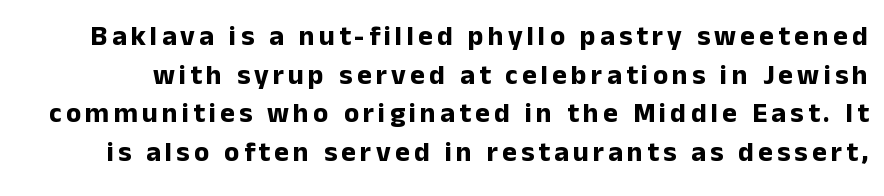
{"serif": "no", "italic": "no", "bold": "yes", "weight": "bold", "width": "normal", "stroke_contrast": "low", "x_height": "medium", "monospaced": "no", "underline": "no", "line_spacing": "normal", "line_spacing_ratio": 1.38, "glyph_px": 28}
